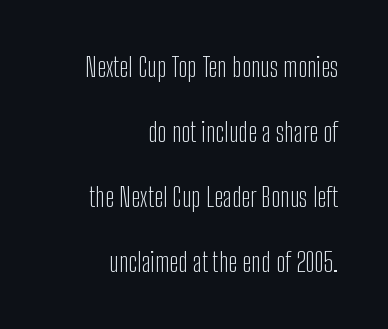
{"italic": "no", "bold": "no", "underline": "no", "align": "right", "line_spacing": "loose", "line_spacing_ratio": 2.41, "letter_spacing": "normal", "letter_spacing_em": 0.0, "glyph_px": 27}
